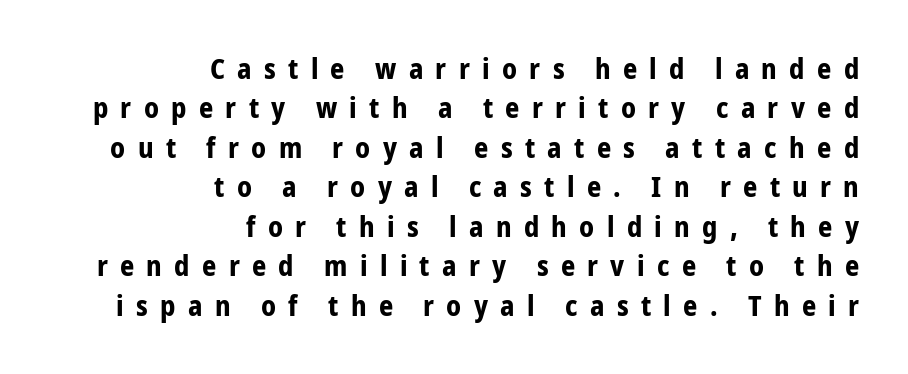
The image shows 28 px bold, condensed sans-serif type, upright; set right-aligned, normal line spacing (1.41x), unusually wide letter spacing (+0.44 em), not underlined; low stroke contrast and a medium x-height.
